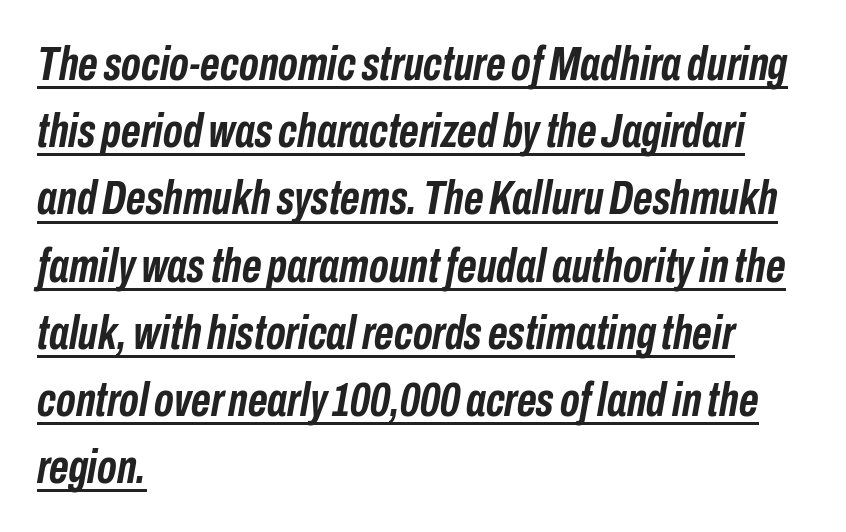
{"italic": "yes", "lean": "right", "slant_degrees": 10, "bold": "yes", "weight": "semibold", "width": "condensed", "stroke_contrast": "low", "x_height": "medium", "monospaced": "no", "underline": "yes", "align": "left", "line_spacing": "normal", "line_spacing_ratio": 1.4, "letter_spacing": "normal", "letter_spacing_em": 0.0, "glyph_px": 48}
